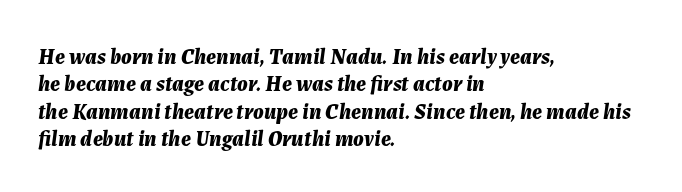
The image shows 22 px bold type, italic (leaning right); set left-aligned, normal line spacing (1.25x), normal letter spacing, not underlined.
